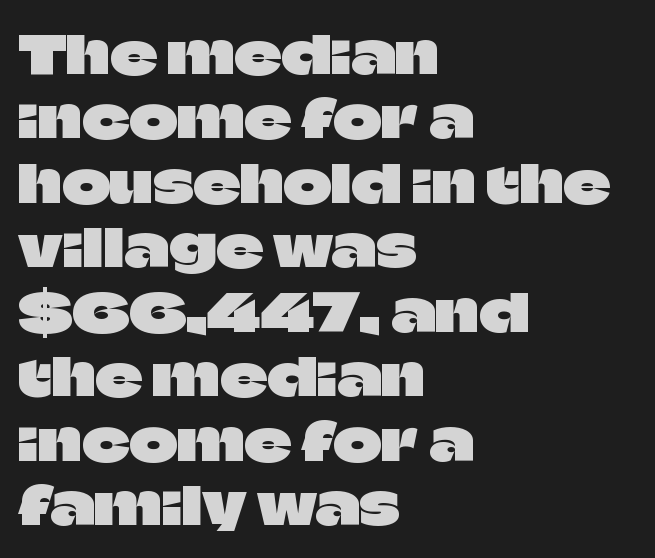
The image shows 52 px sans-serif type, upright; set left-aligned, line spacing 1.24x, normal letter spacing, not underlined; low stroke contrast and a large x-height.
